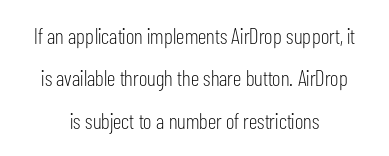
One glance says open: line gaps are wider than usual. The letters sit at their default tracking, neither squeezed nor spread. Teacher's note: observe the equal gaps on both sides — that is centered alignment. No word sits above an underline. Heft: none added — not bold. Vertical strokes here are truly vertical.
